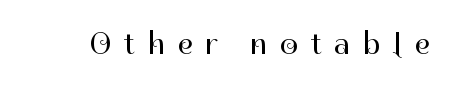
{"serif": "no", "italic": "no", "bold": "no", "weight": "regular", "width": "normal", "stroke_contrast": "high", "x_height": "medium", "monospaced": "no", "underline": "no", "letter_spacing": "wide", "letter_spacing_em": 0.4, "glyph_px": 32}
